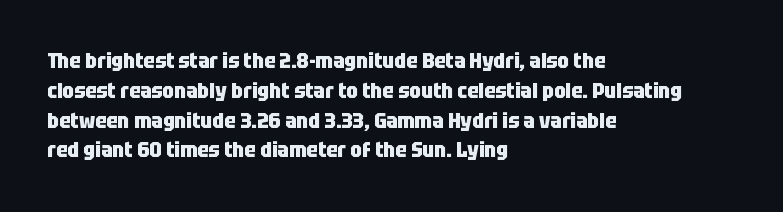
The image shows 21 px bold type, upright; set left-aligned, normal line spacing (1.42x), normal letter spacing, not underlined.
